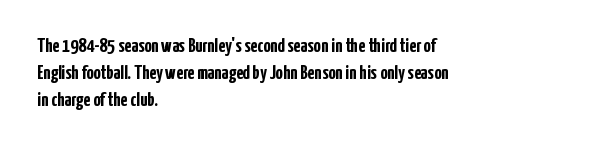
The image shows 20 px bold type, upright; set left-aligned, normal line spacing (1.36x), normal letter spacing, not underlined.
